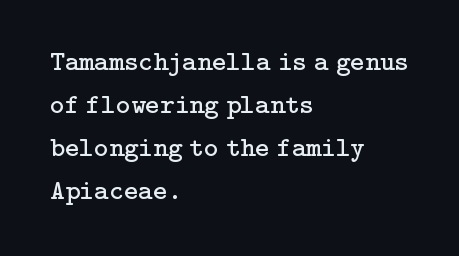
{"serif": "yes", "italic": "no", "bold": "no", "weight": "regular", "width": "normal", "stroke_contrast": "low", "x_height": "medium", "underline": "no", "align": "left", "line_spacing": "normal", "line_spacing_ratio": 1.53, "letter_spacing": "normal", "letter_spacing_em": 0.0, "glyph_px": 28}
